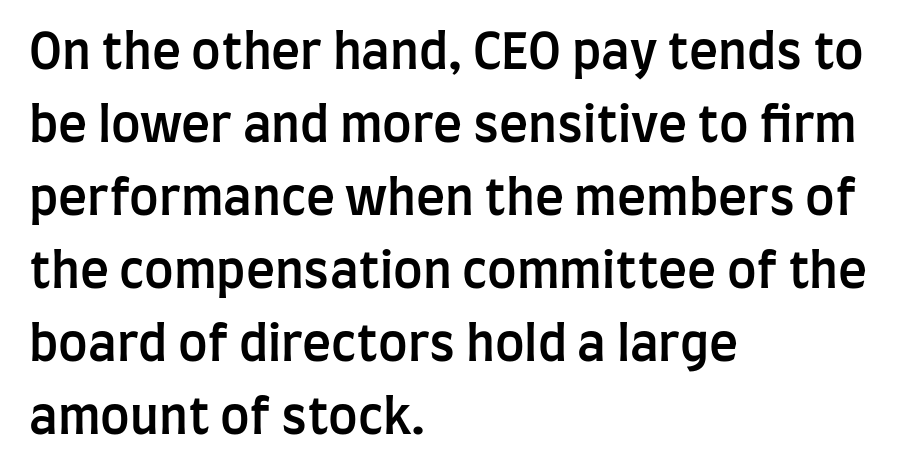
Q: Is the text bold? A: Semi-bold.
Q: Is the text italic (slanted)? A: No, it is upright.
Q: Is the typeface a serif or a sans-serif typeface? A: Sans-serif.
Q: Is the text underlined? A: No.
Q: How is the paragraph aligned? A: Left-aligned.
Q: Is the spacing between letters normal or unusually wide? A: Normal.
Q: Is the spacing between lines tight, normal or loose? A: Normal.
Q: Width (condensed, normal, or wide)? A: Condensed.
Q: Stroke contrast? A: Low.
Q: x-height? A: Large.
Q: Monospaced? A: No.
